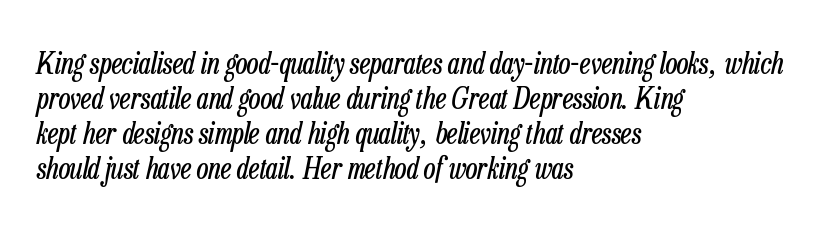
Q: Is the text bold? A: No.
Q: Is the text italic (slanted)? A: Yes, it leans right by about 13 degrees.
Q: Is the text underlined? A: No.
Q: How is the paragraph aligned? A: Left-aligned.
Q: Is the spacing between letters normal or unusually wide? A: Normal.
Q: Width (condensed, normal, or wide)? A: Condensed.
Q: Stroke contrast? A: Low.
Q: x-height? A: Medium.
Q: Monospaced? A: No.
